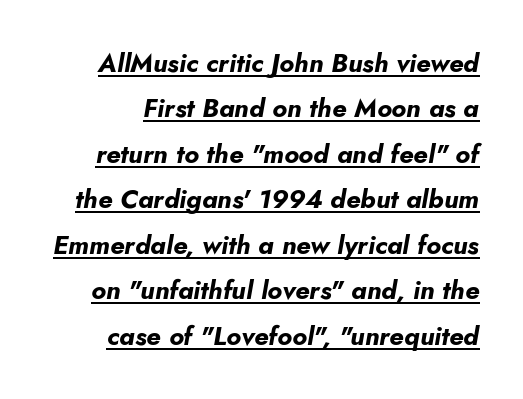
Q: Is the text bold? A: Yes.
Q: Is the text italic (slanted)? A: Yes, it leans right by about 5 degrees.
Q: Is the text underlined? A: Yes.
Q: Is the spacing between letters normal or unusually wide? A: Normal.
